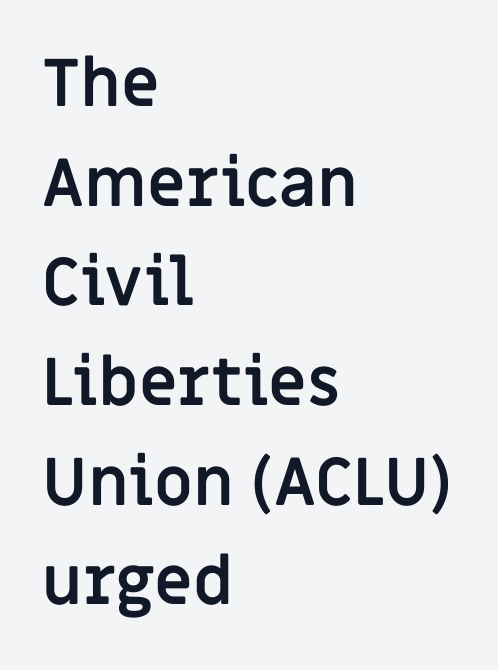
The image shows 66 px semibold sans-serif type, upright; set left-aligned, normal line spacing (1.51x), normal letter spacing, not underlined; low stroke contrast and a large x-height.
